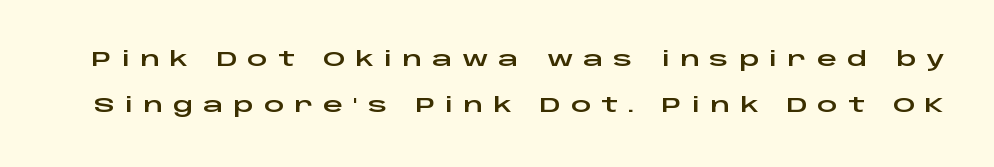
Q: Is the text italic (slanted)? A: No, it is upright.
Q: Is the text underlined? A: No.
Q: Is the spacing between letters normal or unusually wide? A: Unusually wide.
Q: Is the spacing between lines tight, normal or loose? A: Loose.
